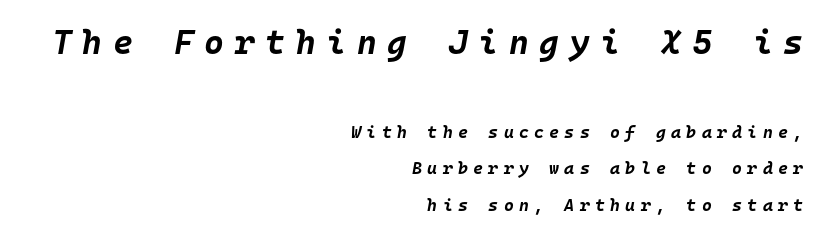
{"italic": "yes", "lean": "right", "slant_degrees": 10, "bold": "yes", "weight": "bold", "width": "normal", "stroke_contrast": "low", "x_height": "large", "monospaced": "yes", "underline": "no", "align": "right", "line_spacing": "loose", "line_spacing_ratio": 2.14, "letter_spacing": "wide", "letter_spacing_em": 0.31, "larger_block": "first", "size_ratio": 2.0, "glyph_px": 34}
